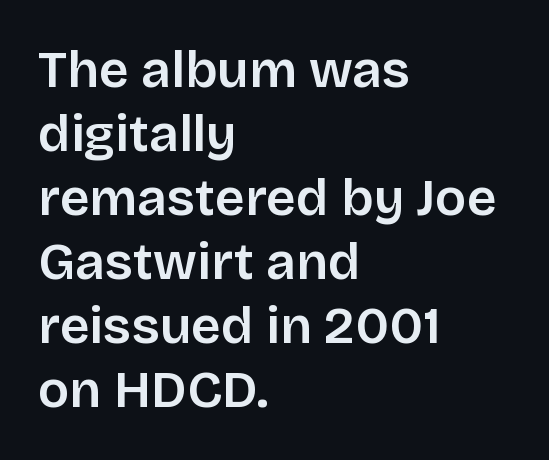
The image shows 52 px sans-serif type, upright; set left-aligned, line spacing 1.23x, normal letter spacing, not underlined; low stroke contrast and a large x-height.
